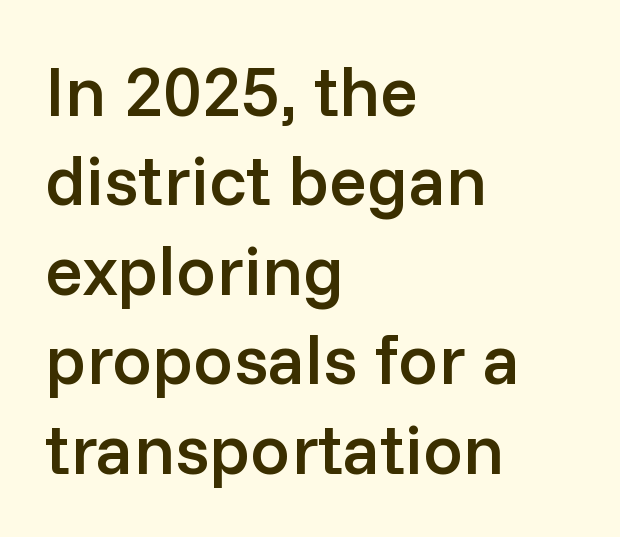
The image shows 71 px semibold sans-serif type, upright; set left-aligned, normal line spacing (1.26x), normal letter spacing, not underlined; low stroke contrast and a medium x-height.
